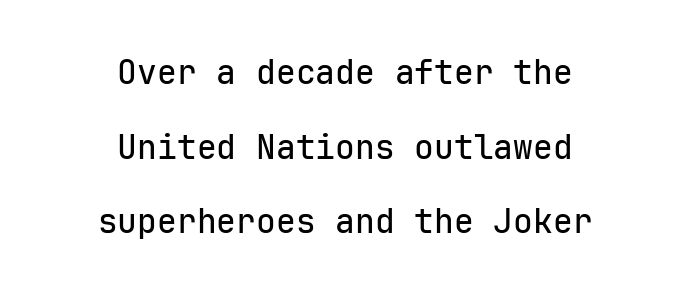
{"serif": "no", "italic": "no", "width": "normal", "stroke_contrast": "low", "x_height": "medium", "monospaced": "yes", "underline": "no", "align": "center", "line_spacing": "loose", "line_spacing_ratio": 2.26, "letter_spacing": "normal", "letter_spacing_em": 0.0, "glyph_px": 33}
